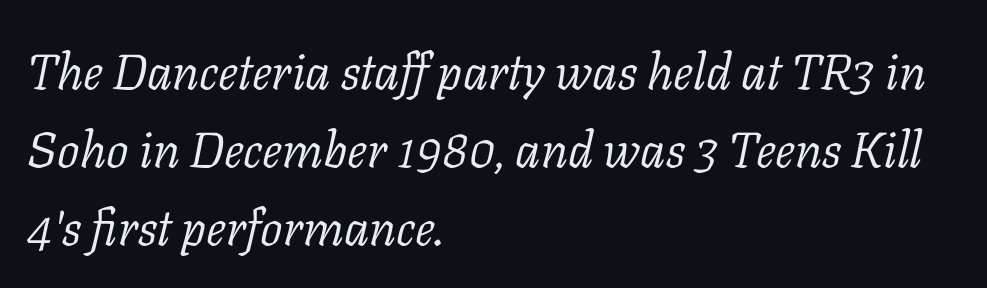
{"serif": "yes", "italic": "yes", "lean": "right", "slant_degrees": 11, "bold": "no", "weight": "light", "width": "normal", "stroke_contrast": "low", "x_height": "medium", "monospaced": "no", "underline": "no", "align": "left", "line_spacing": "normal", "line_spacing_ratio": 1.56, "letter_spacing": "normal", "letter_spacing_em": 0.0, "glyph_px": 50}
